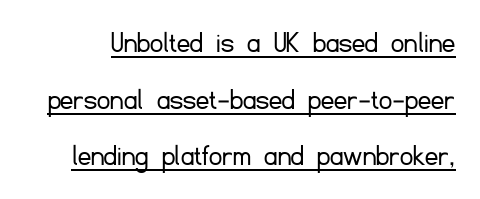
Q: Is the text bold? A: No.
Q: Is the text italic (slanted)? A: No, it is upright.
Q: Is the typeface a serif or a sans-serif typeface? A: Sans-serif.
Q: Is the text underlined? A: Yes.
Q: Is the spacing between letters normal or unusually wide? A: Normal.
Q: Width (condensed, normal, or wide)? A: Normal.
Q: Stroke contrast? A: Low.
Q: x-height? A: Small.
Q: Monospaced? A: No.
